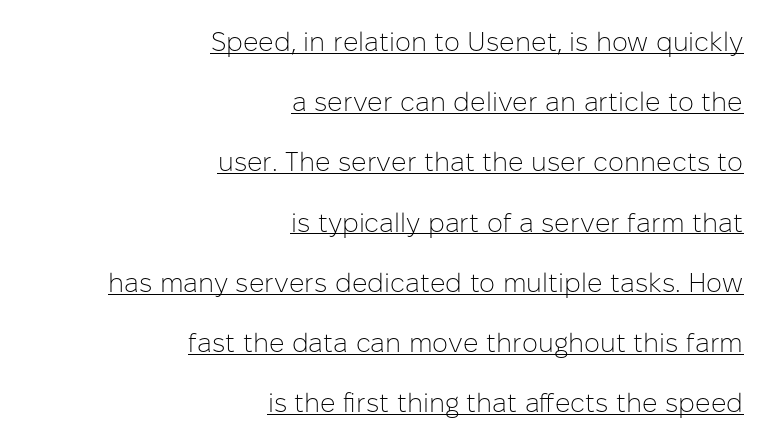
The image shows 27 px text type, upright; set right-aligned, loose line spacing (2.23x), normal letter spacing, underlined.
